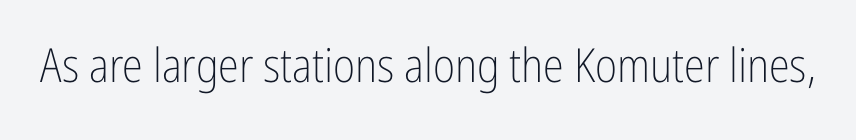
{"serif": "no", "italic": "no", "bold": "no", "weight": "light", "width": "condensed", "stroke_contrast": "low", "x_height": "medium", "monospaced": "no", "underline": "no", "letter_spacing": "normal", "letter_spacing_em": 0.0, "glyph_px": 47}
